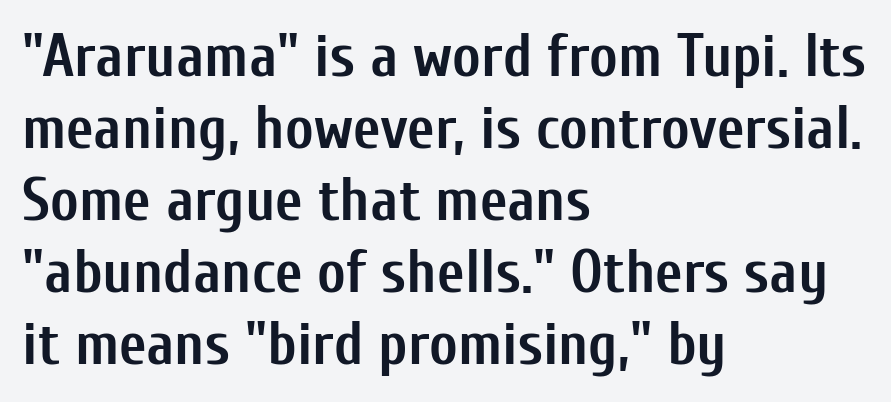
The image shows 60 px semibold, condensed sans-serif type, upright; set left-aligned, line spacing 1.2x, normal letter spacing, not underlined; low stroke contrast and a medium x-height.
